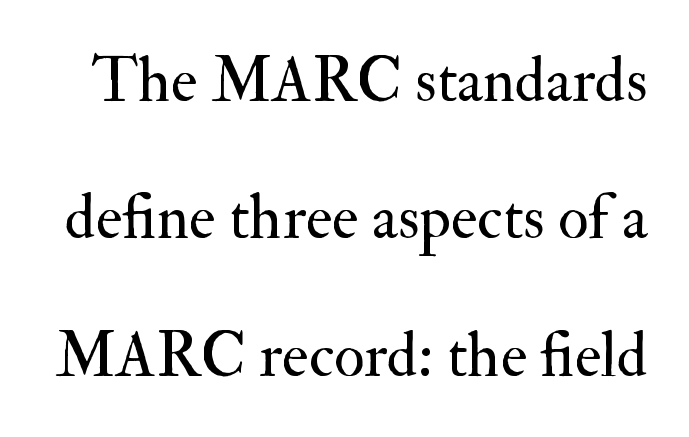
The image shows 63 px regular-weight serif type, upright; set loose line spacing (2.18x), normal letter spacing, not underlined; medium stroke contrast and a small x-height.
